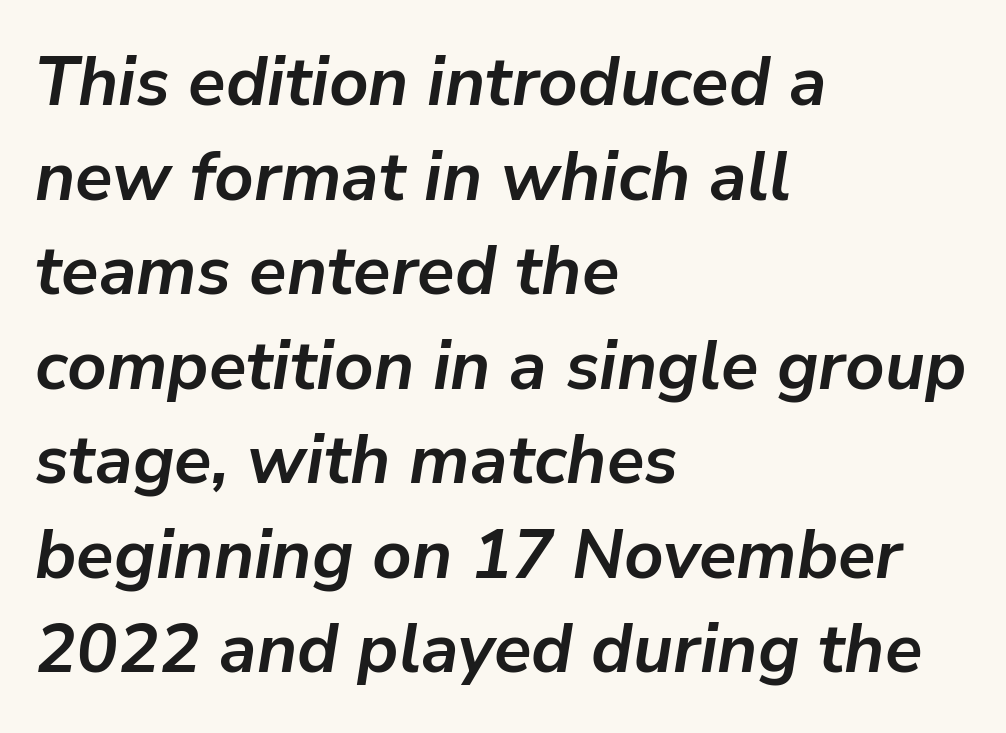
{"italic": "yes", "lean": "right", "slant_degrees": 9, "bold": "yes", "weight": "semibold", "width": "normal", "stroke_contrast": "low", "x_height": "medium", "monospaced": "no", "underline": "no", "align": "left", "line_spacing": "normal", "line_spacing_ratio": 1.37, "letter_spacing": "normal", "letter_spacing_em": 0.0, "glyph_px": 69}
